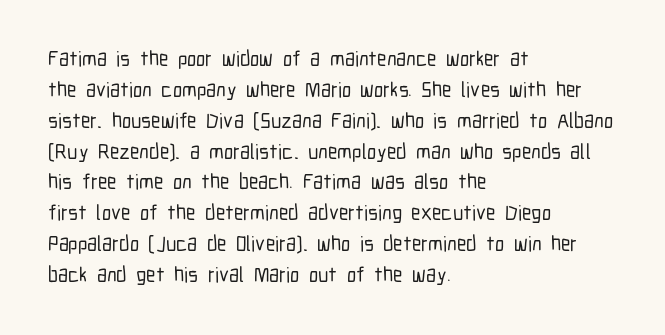
The image shows 21 px text type, upright; set left-aligned, normal line spacing (1.47x), normal letter spacing, not underlined.
